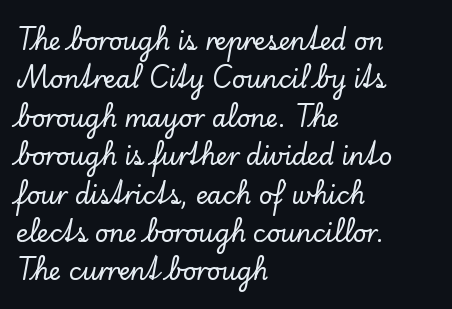
The image shows 24 px text type; set left-aligned, normal line spacing (1.6x), normal letter spacing, not underlined.
